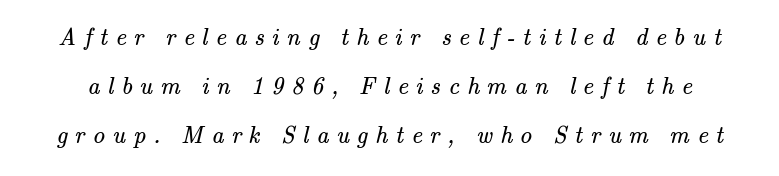
Q: Is the text bold? A: No.
Q: Is the text underlined? A: No.
Q: Is the spacing between letters normal or unusually wide? A: Unusually wide.
Q: Is the spacing between lines tight, normal or loose? A: Loose.
